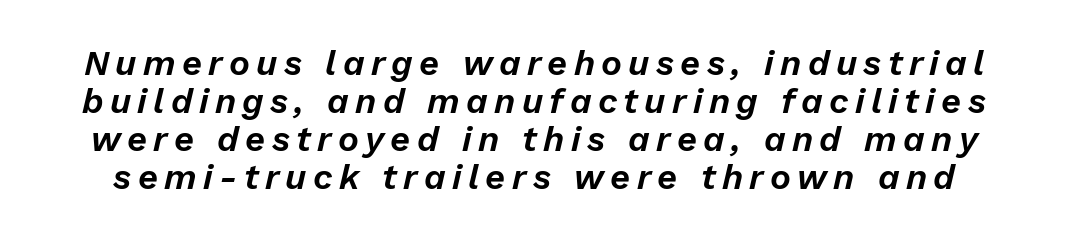
Q: Is the text italic (slanted)? A: Yes, it leans right by about 13 degrees.
Q: Is the text underlined? A: No.
Q: Is the spacing between lines tight, normal or loose? A: Tight.
Q: Width (condensed, normal, or wide)? A: Normal.
Q: Stroke contrast? A: Low.
Q: x-height? A: Medium.
Q: Monospaced? A: No.
